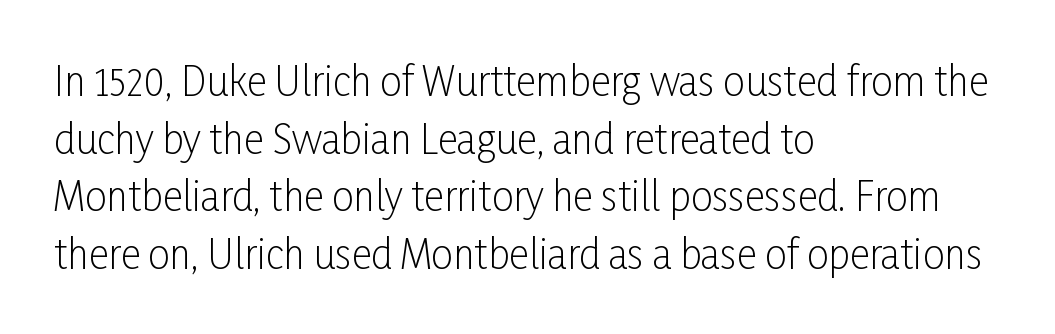
Q: Is the text bold? A: No.
Q: Is the text italic (slanted)? A: No, it is upright.
Q: Is the typeface a serif or a sans-serif typeface? A: Sans-serif.
Q: Is the text underlined? A: No.
Q: How is the paragraph aligned? A: Left-aligned.
Q: Is the spacing between letters normal or unusually wide? A: Normal.
Q: Is the spacing between lines tight, normal or loose? A: Normal.
Q: Width (condensed, normal, or wide)? A: Condensed.
Q: Stroke contrast? A: Low.
Q: x-height? A: Medium.
Q: Monospaced? A: No.
